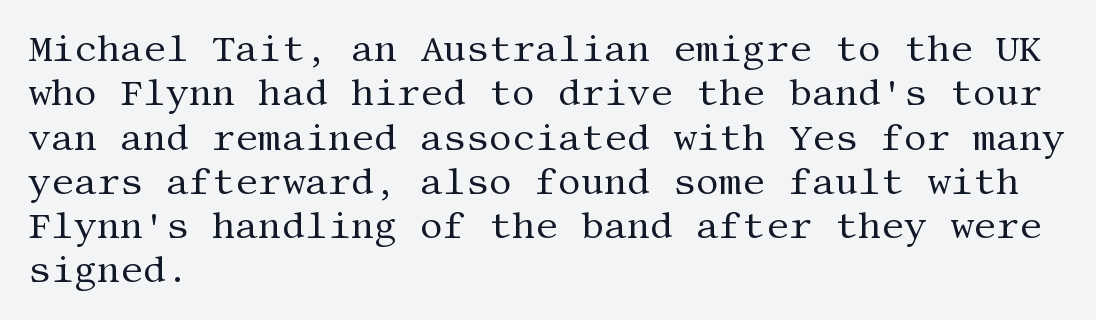
{"serif": "yes", "italic": "no", "bold": "no", "weight": "regular", "width": "normal", "stroke_contrast": "medium", "x_height": "large", "underline": "no", "align": "left", "line_spacing_ratio": 1.23, "letter_spacing": "normal", "letter_spacing_em": 0.0, "glyph_px": 36}
